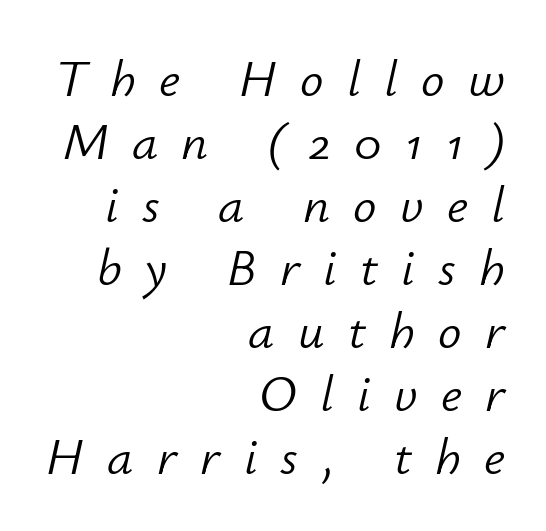
The image shows 52 px light type, italic (leaning right); set right-aligned, line spacing 1.21x, unusually wide letter spacing (+0.45 em), not underlined; low stroke contrast and a small x-height.
